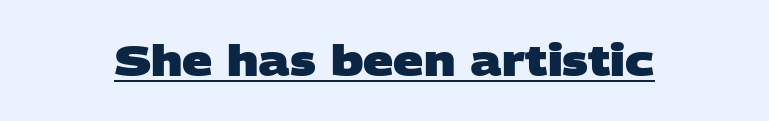
{"serif": "no", "bold": "yes", "weight": "heavy", "width": "wide", "stroke_contrast": "low", "x_height": "large", "monospaced": "no", "underline": "yes", "letter_spacing": "normal", "letter_spacing_em": 0.0, "glyph_px": 42}
